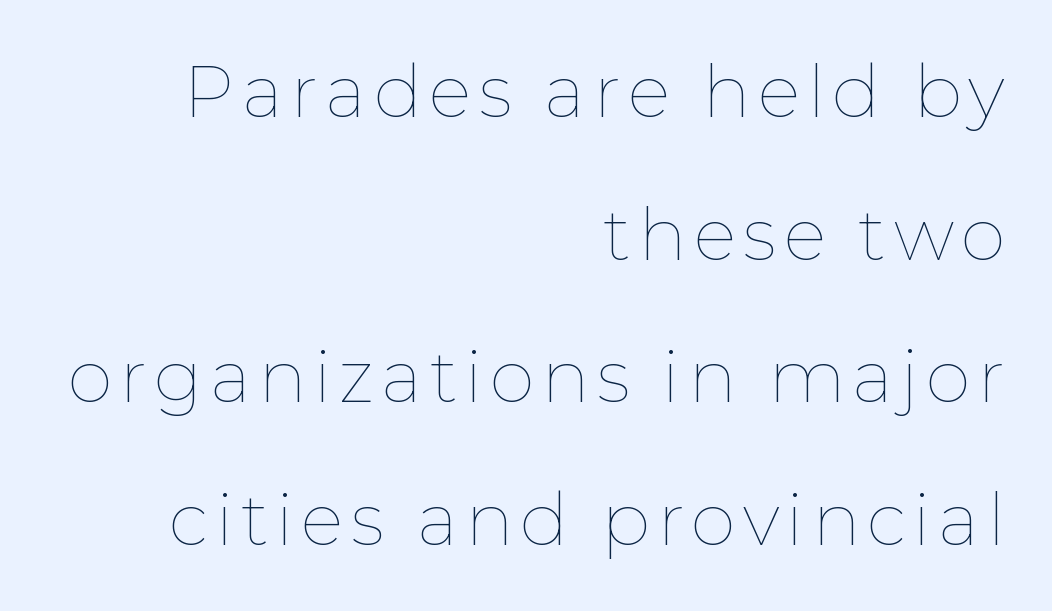
Q: Is the text bold? A: No.
Q: Is the text italic (slanted)? A: No, it is upright.
Q: Is the text underlined? A: No.
Q: How is the paragraph aligned? A: Right-aligned.
Q: Is the spacing between lines tight, normal or loose? A: Loose.
Q: Width (condensed, normal, or wide)? A: Normal.
Q: Stroke contrast? A: Low.
Q: x-height? A: Medium.
Q: Monospaced? A: No.
